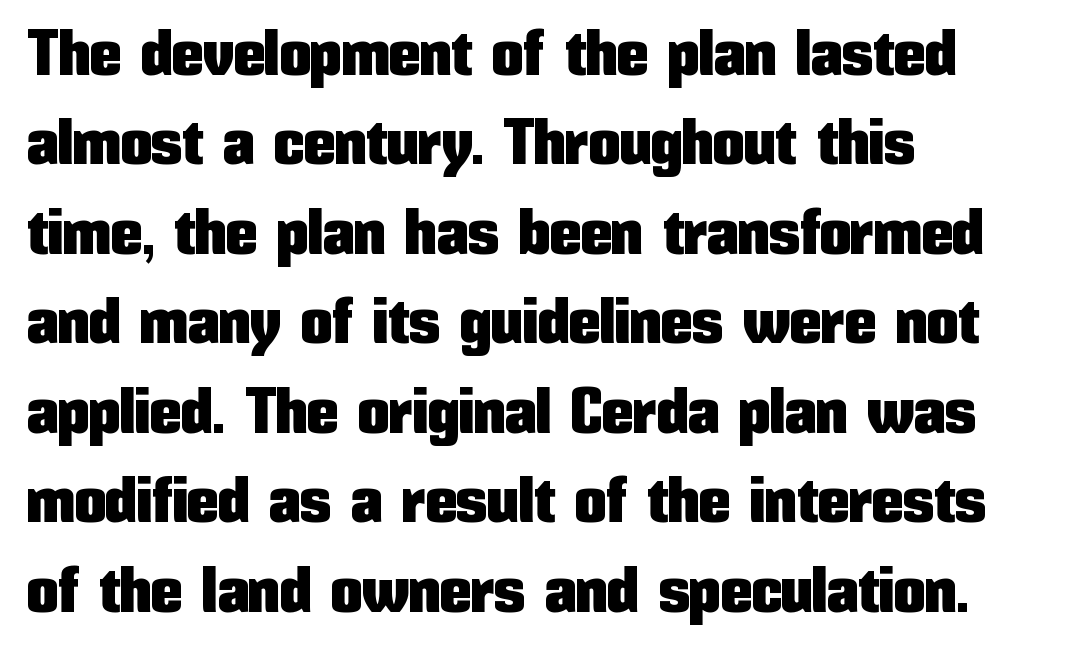
The typography opts for an upright posture over an oblique one. The rows are spaced the way most documents space them. Check under the words: just untouched page. A classic flush-left, rag-right setting is used for this passage.
